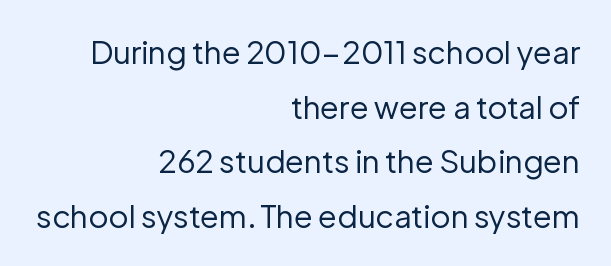
A bare baseline throughout the passage. Heaviness? Minimal to ordinary, like unemphasized prose. The typeface chosen for these lines omits serifs. Each line ends at the same right margin while the left side varies. Characters remain perfectly vertical along every line. These lines are rendered in a variable-pitch font.
